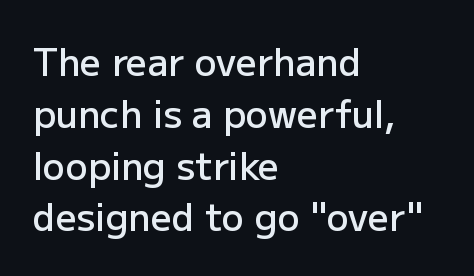
The image shows 37 px semibold sans-serif type, upright; set left-aligned, normal line spacing (1.4x), normal letter spacing, not underlined; low stroke contrast and a medium x-height.
